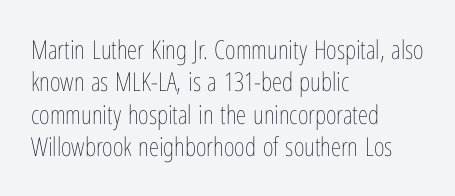
Q: Is the text bold? A: No.
Q: Is the text italic (slanted)? A: No, it is upright.
Q: Is the text underlined? A: No.
Q: How is the paragraph aligned? A: Left-aligned.
Q: Is the spacing between letters normal or unusually wide? A: Normal.
Q: Is the spacing between lines tight, normal or loose? A: Normal.
